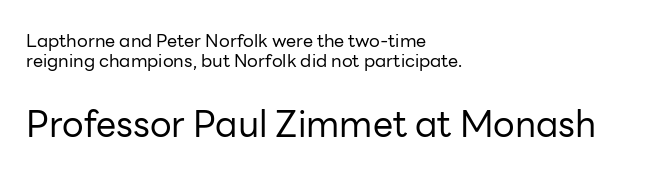
Serif or sans? Sans — the stroke terminals are bare. Where is the straight margin? On the left. No extra tracking has been applied to these lines. The font's upright variant was chosen for this text.
